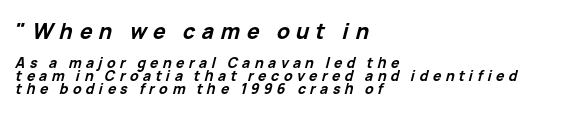
{"italic": "yes", "lean": "right", "slant_degrees": 15, "bold": "yes", "underline": "no", "align": "left", "line_spacing": "tight", "line_spacing_ratio": 0.95, "letter_spacing": "wide", "letter_spacing_em": 0.31, "larger_block": "first", "size_ratio": 1.5, "glyph_px": 21}
